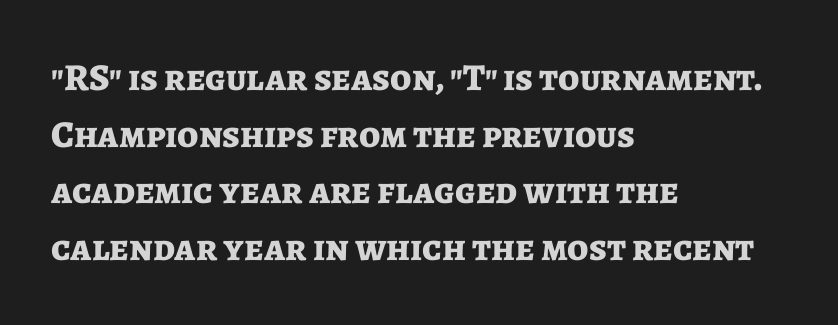
Visually the block forms a straight wall on the left and a jagged coastline on the right. This is sans-serif lettering, the kind often seen on screens and signage. If you drew a line through each stem, it would be perfectly vertical. The rendering keeps characters at their native spacing. Unmarked baselines from the first word to the last.
